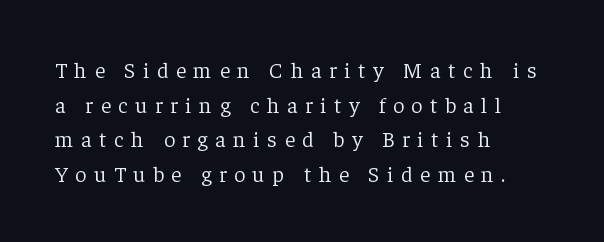
Q: Is the text bold? A: No.
Q: Is the text italic (slanted)? A: No, it is upright.
Q: Is the text underlined? A: No.
Q: How is the paragraph aligned? A: Left-aligned.
Q: Is the spacing between letters normal or unusually wide? A: Unusually wide.
Q: Is the spacing between lines tight, normal or loose? A: Normal.
